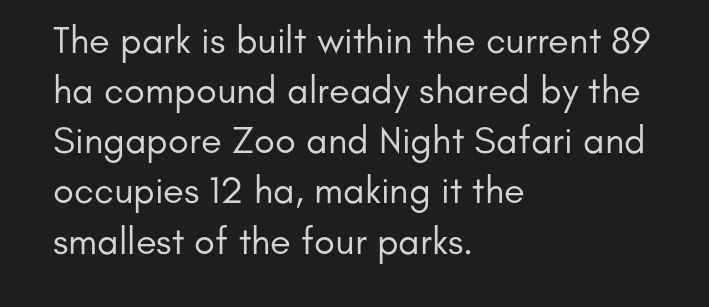
The paragraph has a hard left edge and a soft right edge. The space beneath each line is pristine and unruled. Tracking value appears to be zero — textbook default spacing. A typesetter would call this proportional, since set widths differ per character. Stroke terminals: plain, sans-serif. Horizontal bands of white between lines are of average thickness.
